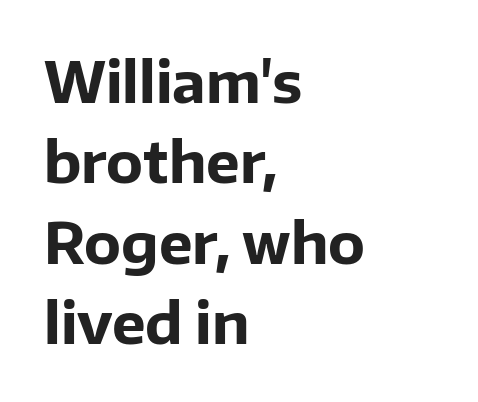
{"serif": "no", "italic": "no", "bold": "yes", "weight": "bold", "width": "normal", "stroke_contrast": "low", "x_height": "medium", "monospaced": "no", "underline": "no", "align": "left", "line_spacing": "normal", "line_spacing_ratio": 1.41, "letter_spacing": "normal", "letter_spacing_em": 0.0, "glyph_px": 57}
